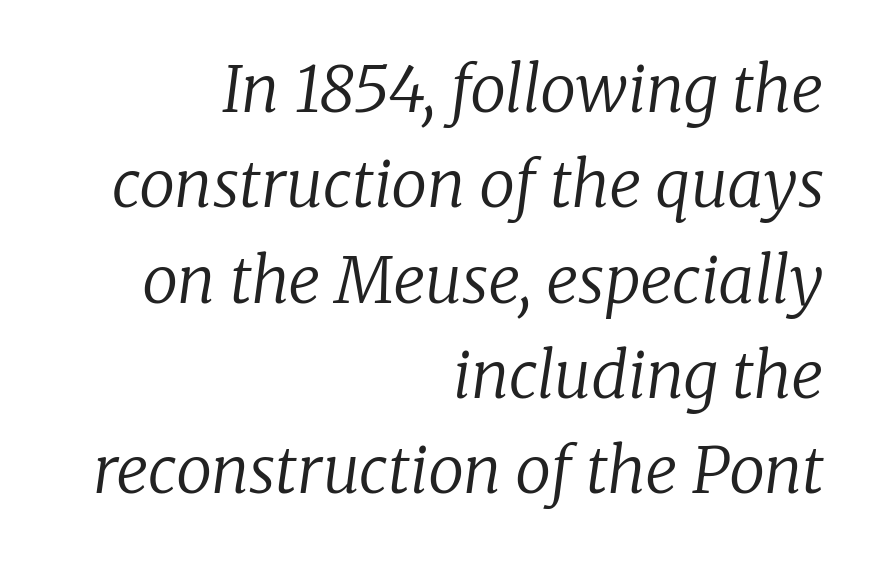
The typesetting does not lean heavy: it is not bold. Interline gaps are of average width in this sample. The rendering uses natural spacing where letterforms have individual widths. The lines in this sample share a right terminus and differ only in where they begin.
